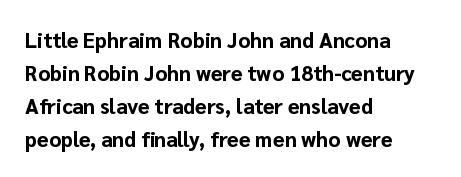
{"italic": "no", "bold": "yes", "underline": "no", "align": "left", "line_spacing": "normal", "line_spacing_ratio": 1.57, "letter_spacing": "normal", "letter_spacing_em": 0.0, "glyph_px": 21}
